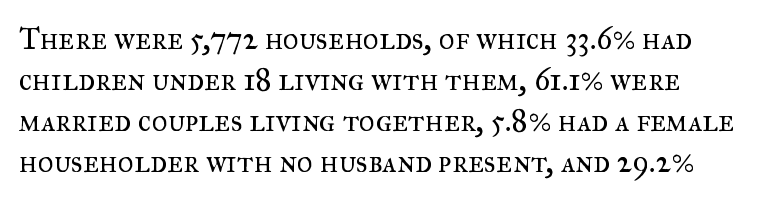
Compared with typical paragraphs, the rows here are spaced about the same. You can tell from the footed stems that serif type was used. Letter spacing: default. Left-aligned paragraph, ragged on the right. Only glyphs here, with clear space below each row. Quick note: not italic, upright.
